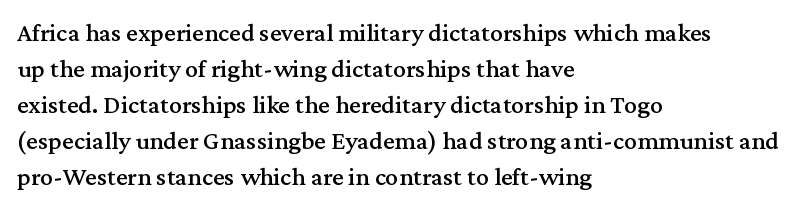
{"italic": "no", "underline": "no", "align": "left", "line_spacing": "normal", "line_spacing_ratio": 1.38, "letter_spacing": "normal", "letter_spacing_em": 0.0, "glyph_px": 26}
